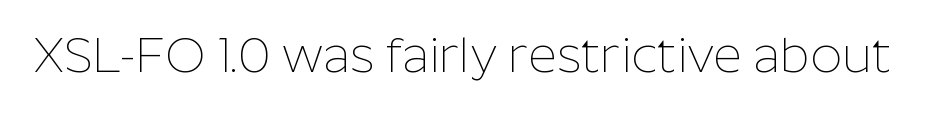
{"serif": "no", "italic": "no", "bold": "no", "weight": "thin", "width": "normal", "stroke_contrast": "low", "x_height": "medium", "monospaced": "no", "underline": "no", "letter_spacing": "normal", "letter_spacing_em": 0.0, "glyph_px": 50}
